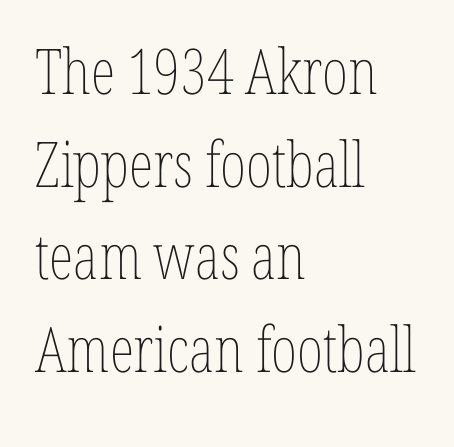
{"italic": "no", "bold": "no", "weight": "thin", "width": "condensed", "stroke_contrast": "low", "x_height": "medium", "monospaced": "no", "underline": "no", "align": "left", "line_spacing": "normal", "line_spacing_ratio": 1.47, "letter_spacing": "normal", "letter_spacing_em": 0.0, "glyph_px": 63}
